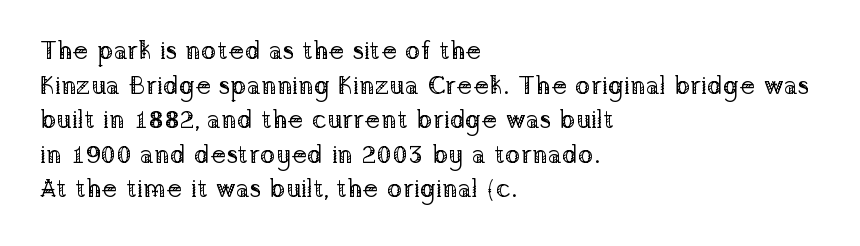
{"italic": "no", "bold": "no", "underline": "no", "align": "left", "line_spacing": "normal", "line_spacing_ratio": 1.33, "letter_spacing": "normal", "letter_spacing_em": 0.0, "glyph_px": 26}
